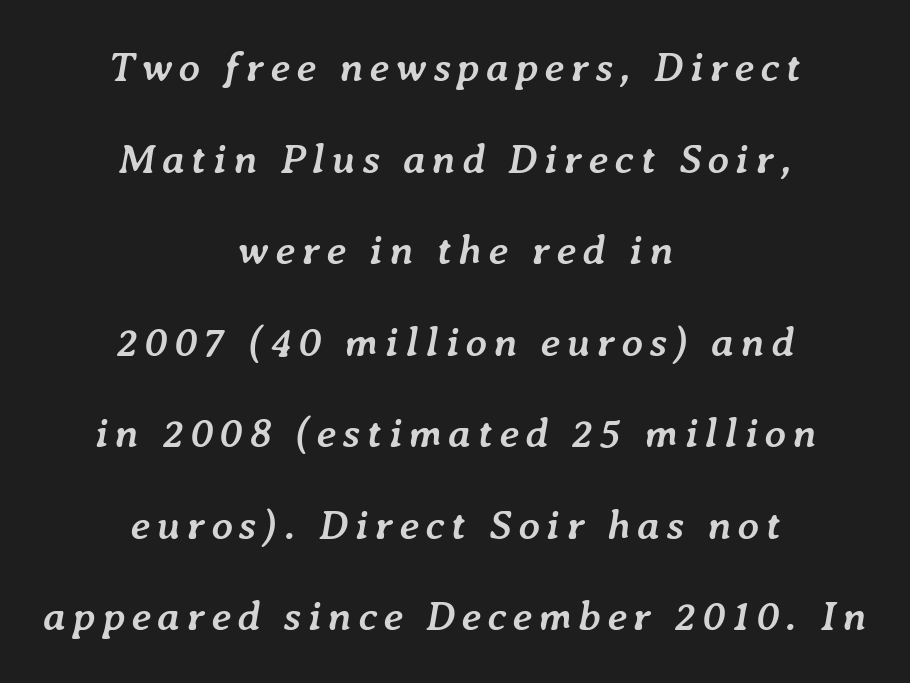
Q: Is the text bold? A: Yes.
Q: Is the text italic (slanted)? A: Yes, it leans right by about 7 degrees.
Q: Is the text underlined? A: No.
Q: How is the paragraph aligned? A: Centered.
Q: Is the spacing between lines tight, normal or loose? A: Loose.
Q: Width (condensed, normal, or wide)? A: Normal.
Q: Stroke contrast? A: Low.
Q: x-height? A: Medium.
Q: Monospaced? A: No.
